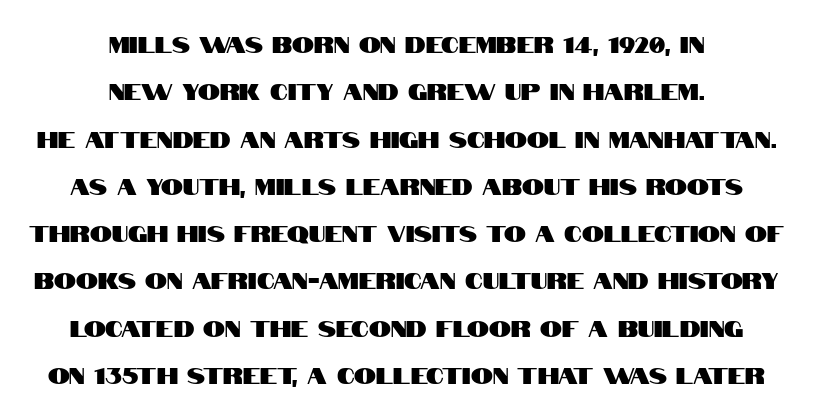
Style check: upright. The baseline area is clear. Notice the wide empty band between every row — that's loose leading. The horizontal fit of the characters is conventional and even.
